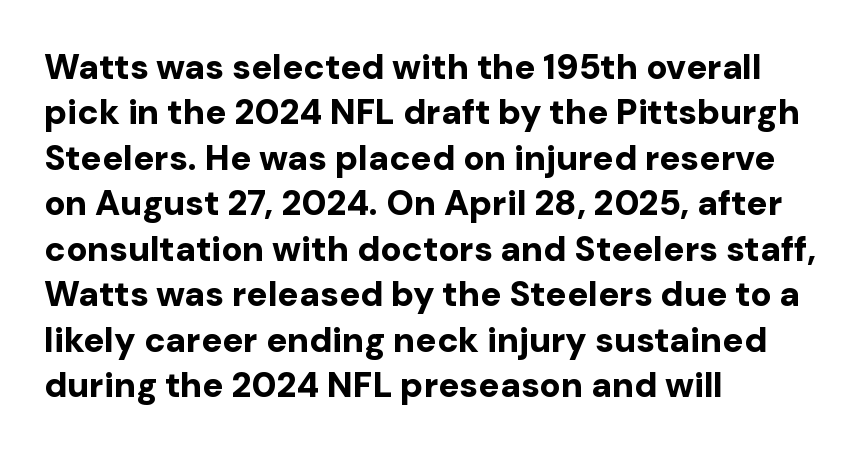
{"serif": "no", "italic": "no", "bold": "yes", "weight": "bold", "width": "normal", "stroke_contrast": "low", "x_height": "medium", "monospaced": "no", "underline": "no", "align": "left", "line_spacing": "normal", "line_spacing_ratio": 1.3, "letter_spacing": "normal", "letter_spacing_em": 0.0, "glyph_px": 35}
